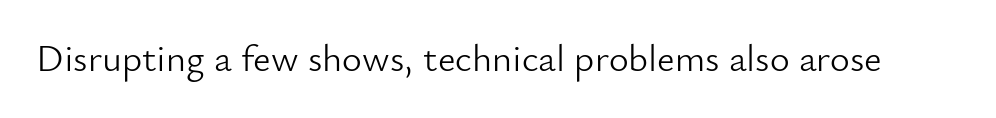
{"serif": "no", "italic": "no", "bold": "no", "weight": "light", "width": "normal", "stroke_contrast": "low", "x_height": "small", "monospaced": "no", "underline": "no", "letter_spacing": "normal", "letter_spacing_em": 0.0, "glyph_px": 38}
